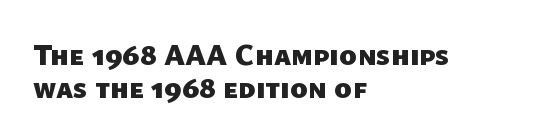
{"serif": "no", "bold": "yes", "weight": "heavy", "width": "normal", "stroke_contrast": "low", "x_height": "medium", "monospaced": "no", "underline": "no", "align": "left", "line_spacing": "tight", "line_spacing_ratio": 1.09, "letter_spacing": "normal", "letter_spacing_em": 0.0, "glyph_px": 30}
